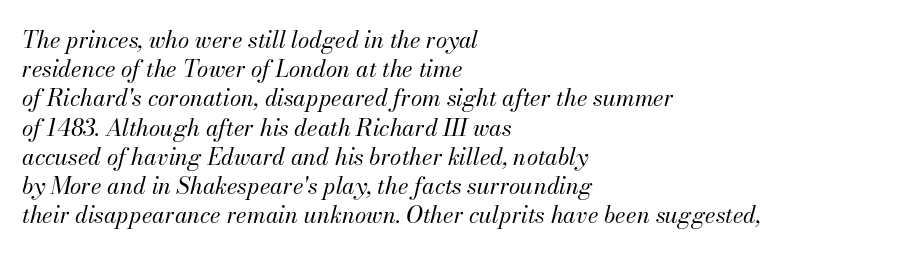
Q: Is the text bold? A: No.
Q: Is the text italic (slanted)? A: Yes, it leans right by about 13 degrees.
Q: Is the text underlined? A: No.
Q: How is the paragraph aligned? A: Left-aligned.
Q: Is the spacing between letters normal or unusually wide? A: Normal.
Q: Is the spacing between lines tight, normal or loose? A: Normal.
